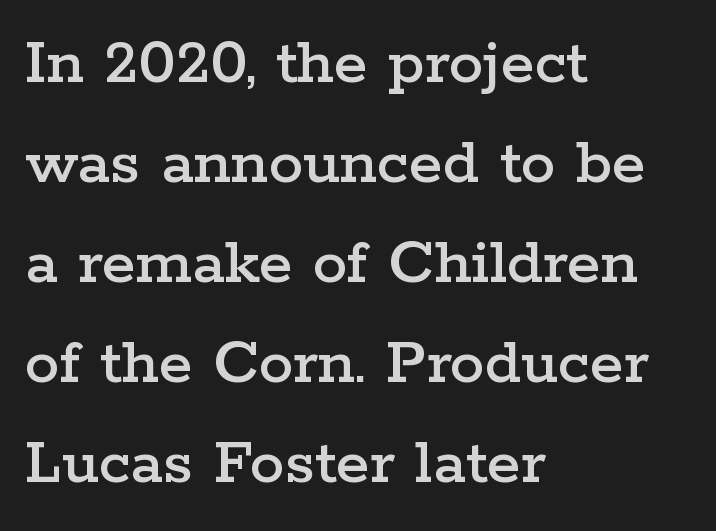
The image shows 69 px wide serif type, upright; set left-aligned, normal line spacing (1.45x), normal letter spacing, not underlined; low stroke contrast and a medium x-height.
